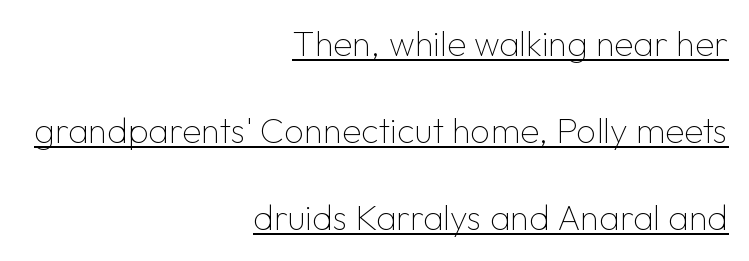
Each word holds together tightly as a unit, with standard inter-letter gaps. Each letter's strokes conclude bluntly, with no projecting serifs. The designer dialed line spacing up above the default. Stems and bowls with no extra thickness — not bold.
